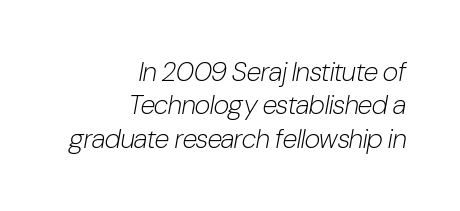
The image shows 27 px text type, italic (leaning right); set right-aligned, line spacing 1.24x, normal letter spacing, not underlined.
